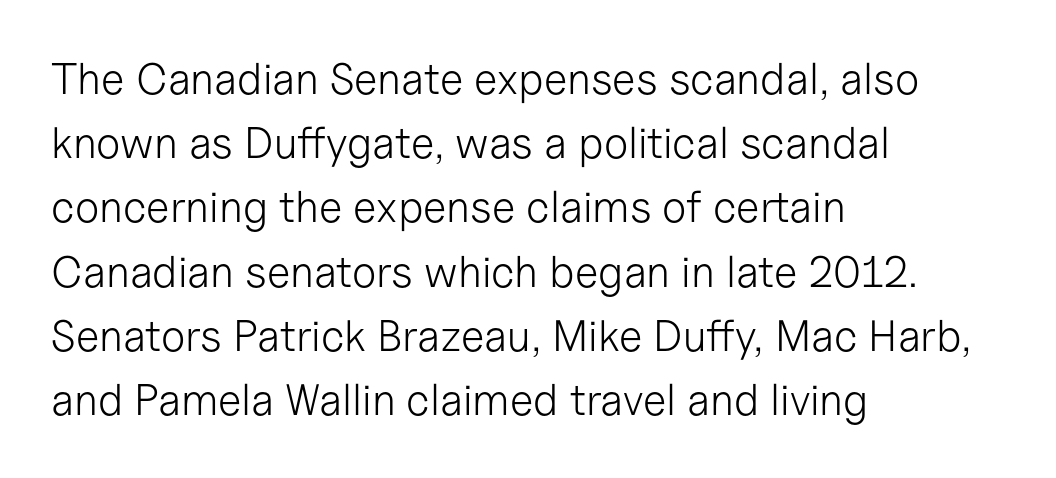
The image shows 44 px light sans-serif type, upright; set left-aligned, normal line spacing (1.46x), normal letter spacing, not underlined; low stroke contrast and a medium x-height.
